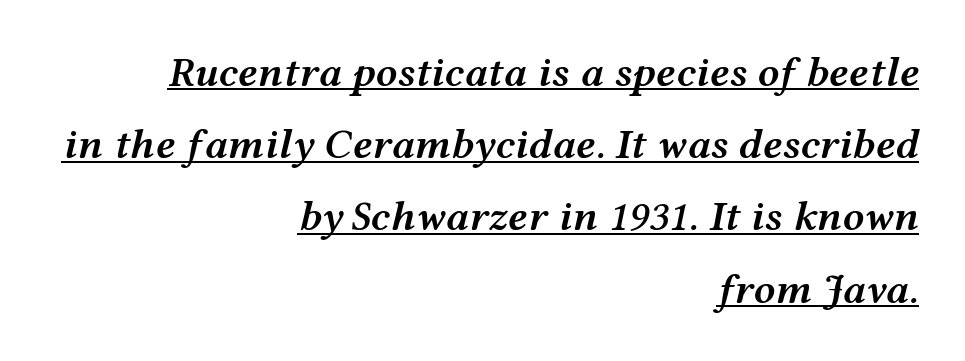
Interline gaps are of average width in this sample. A semibold gives these letters moderate extra thickness, short of bold. Observe the lean: these are italic letterforms. Compared with typical body copy, the letter spacing here is the same.
